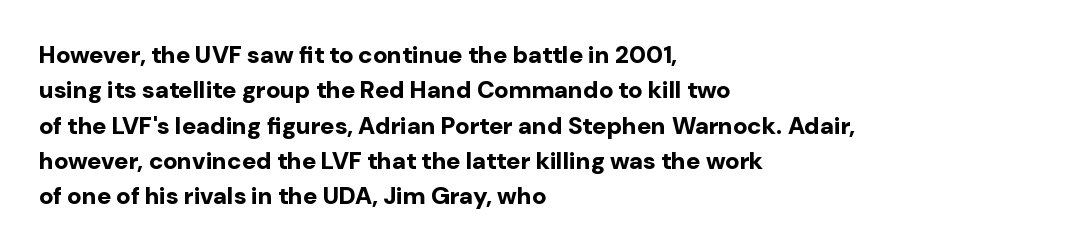
The image shows 24 px bold type, upright; set left-aligned, normal line spacing (1.47x), normal letter spacing, not underlined.
